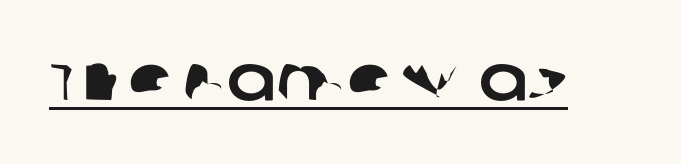
Q: Is the typeface a serif or a sans-serif typeface? A: Sans-serif.
Q: Is the text underlined? A: Yes.
Q: Is the spacing between letters normal or unusually wide? A: Normal.
Q: Width (condensed, normal, or wide)? A: Normal.
Q: Stroke contrast? A: Low.
Q: x-height? A: Large.
Q: Monospaced? A: No.
